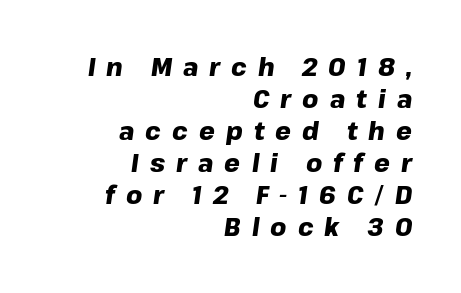
Q: Is the text bold? A: Yes.
Q: Is the text italic (slanted)? A: Yes, it leans right by about 8 degrees.
Q: Is the text underlined? A: No.
Q: How is the paragraph aligned? A: Right-aligned.
Q: Is the spacing between letters normal or unusually wide? A: Unusually wide.
Q: Is the spacing between lines tight, normal or loose? A: Normal.
